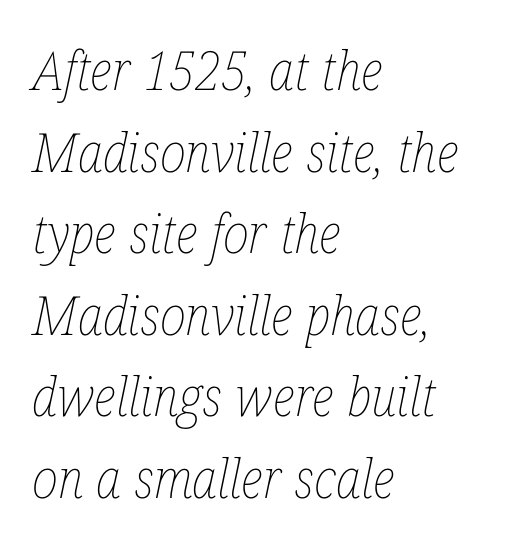
The image shows 54 px thin, condensed type, italic (leaning right); set left-aligned, normal line spacing (1.51x), normal letter spacing, not underlined; low stroke contrast and a medium x-height.
